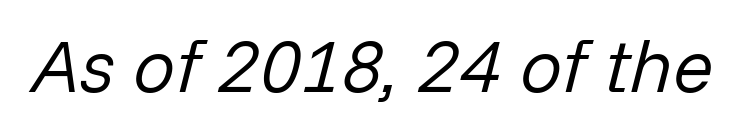
{"italic": "yes", "lean": "right", "slant_degrees": 14, "bold": "no", "weight": "regular", "width": "normal", "stroke_contrast": "low", "x_height": "medium", "monospaced": "no", "underline": "no", "letter_spacing": "normal", "letter_spacing_em": 0.0, "glyph_px": 75}
